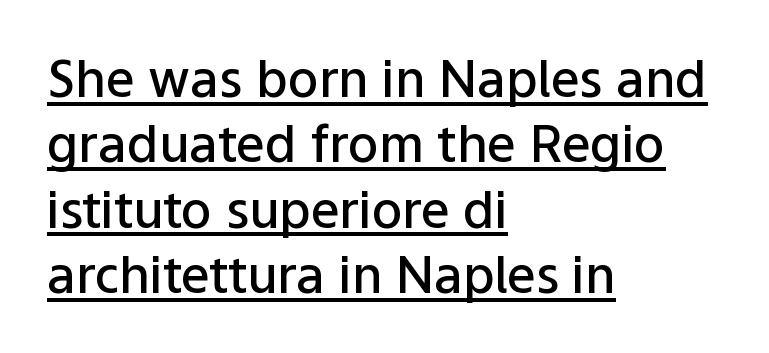
Q: Is the text bold? A: Semi-bold.
Q: Is the text italic (slanted)? A: No, it is upright.
Q: Is the typeface a serif or a sans-serif typeface? A: Sans-serif.
Q: Is the text underlined? A: Yes.
Q: How is the paragraph aligned? A: Left-aligned.
Q: Is the spacing between letters normal or unusually wide? A: Normal.
Q: Is the spacing between lines tight, normal or loose? A: Normal.
Q: Width (condensed, normal, or wide)? A: Normal.
Q: Stroke contrast? A: Low.
Q: x-height? A: Medium.
Q: Monospaced? A: No.
